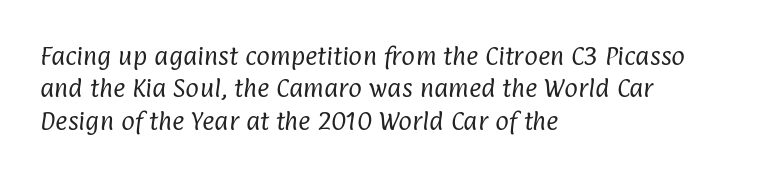
Check under the words: just untouched page. In terms of letterspacing, this is plain default setting. On a weight scale, this lands at 450 or below. The lines in this sample share a left origin and differ only in where they stop.
